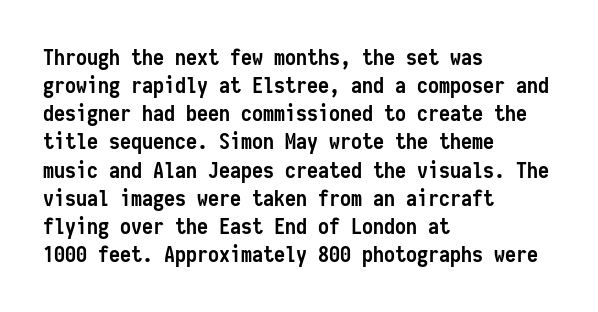
{"italic": "no", "bold": "yes", "underline": "no", "align": "left", "line_spacing": "normal", "line_spacing_ratio": 1.28, "letter_spacing": "normal", "letter_spacing_em": 0.0, "glyph_px": 22}
